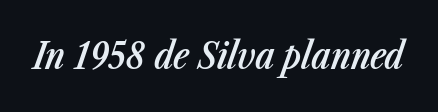
The image shows 37 px semibold, condensed type, italic (leaning right); set normal letter spacing, not underlined; low stroke contrast and a medium x-height.
